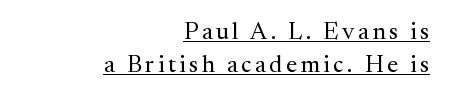
Q: Is the text bold? A: No.
Q: Is the text italic (slanted)? A: No, it is upright.
Q: Is the text underlined? A: Yes.
Q: How is the paragraph aligned? A: Right-aligned.
Q: Is the spacing between lines tight, normal or loose? A: Normal.
